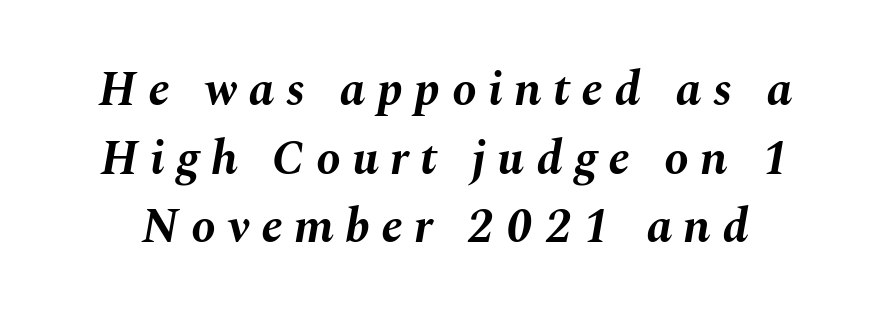
Q: Is the text bold? A: Yes.
Q: Is the text italic (slanted)? A: Yes, it leans right by about 10 degrees.
Q: Is the text underlined? A: No.
Q: Is the spacing between letters normal or unusually wide? A: Unusually wide.
Q: Is the spacing between lines tight, normal or loose? A: Normal.
Q: Width (condensed, normal, or wide)? A: Normal.
Q: Stroke contrast? A: Medium.
Q: x-height? A: Medium.
Q: Monospaced? A: No.
